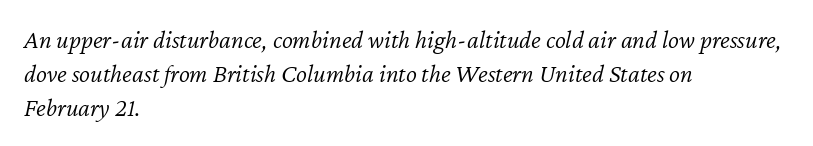
Which margin do the lines hug? The left one — the right edge is uneven. The typesetting does not lean heavy: it is not bold. Unmarked baselines from the first word to the last. The gaps between neighbouring characters are ordinary and unremarkable. Regarding leading, the lines here are spaced in the standard way.
